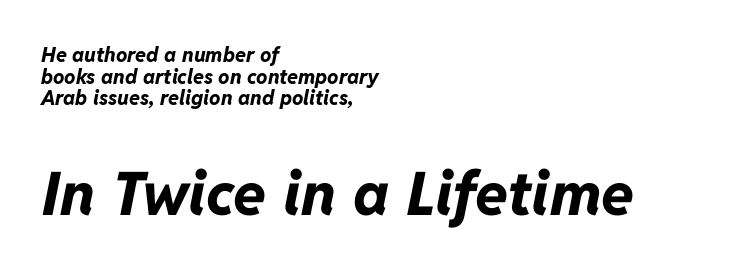
The image shows 60 px bold type, italic (leaning right); set left-aligned, tight line spacing (1.08x), normal letter spacing, not underlined; the second (bottom) block is 3.0x larger; low stroke contrast and a medium x-height.
